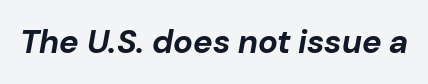
{"italic": "yes", "lean": "right", "slant_degrees": 10, "bold": "yes", "weight": "bold", "width": "normal", "stroke_contrast": "low", "x_height": "medium", "monospaced": "no", "underline": "no", "letter_spacing": "normal", "letter_spacing_em": 0.0, "glyph_px": 33}
